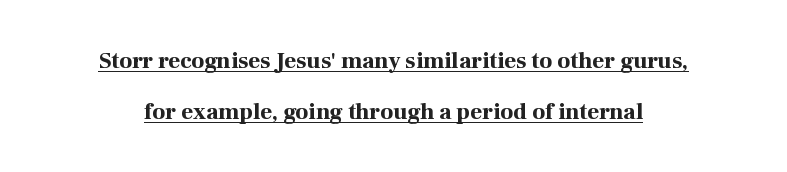
The image shows 23 px bold type, upright; set centered, loose line spacing (2.2x), normal letter spacing, underlined.
